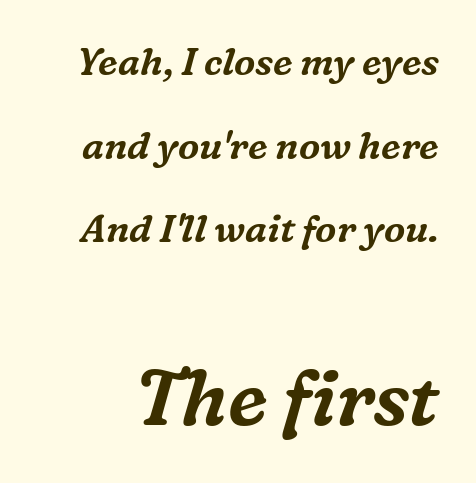
{"serif": "yes", "italic": "yes", "lean": "right", "slant_degrees": 16, "width": "normal", "stroke_contrast": "medium", "x_height": "medium", "monospaced": "no", "underline": "no", "line_spacing": "loose", "line_spacing_ratio": 2.2, "letter_spacing": "normal", "letter_spacing_em": 0.0, "larger_block": "second", "size_ratio": 2.03, "glyph_px": 77}
